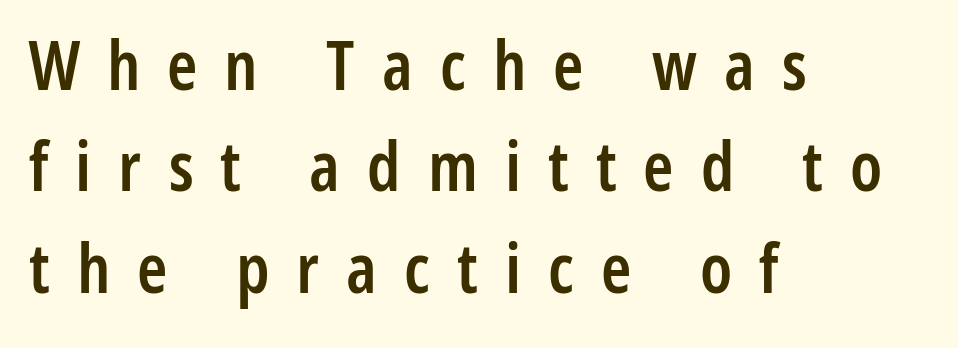
To sum up the face: it is a sans, with no serifs. Spacing verdict: proportional, widths tailored to each character. Any mark beneath the type? The region is blank. Glyph-to-glyph distance is far greater than everyday printed text. The text block is weighted toward the left margin, trailing off unevenly rightward. Is there much room between lines? A standard amount, neither cramped nor airy.
